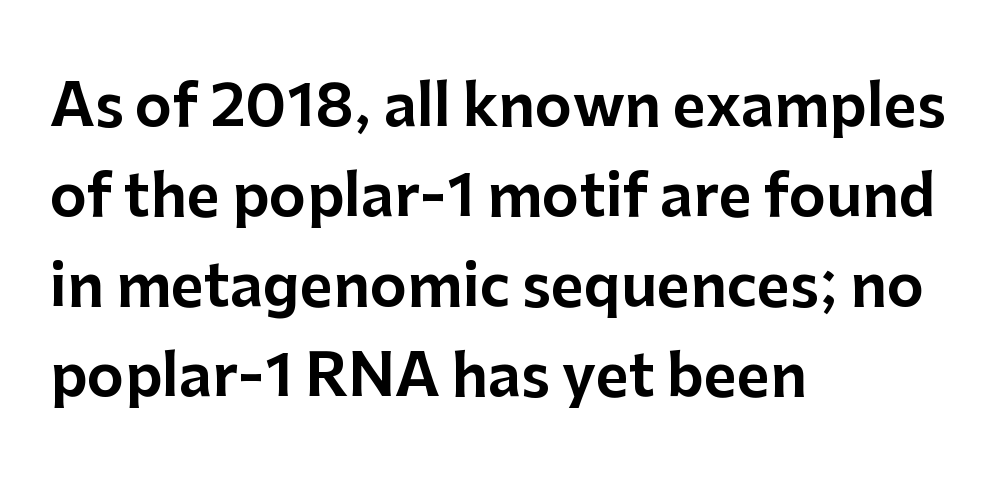
{"serif": "no", "italic": "no", "width": "normal", "stroke_contrast": "low", "x_height": "medium", "monospaced": "no", "underline": "no", "align": "left", "line_spacing": "normal", "line_spacing_ratio": 1.58, "letter_spacing": "normal", "letter_spacing_em": 0.0, "glyph_px": 57}
